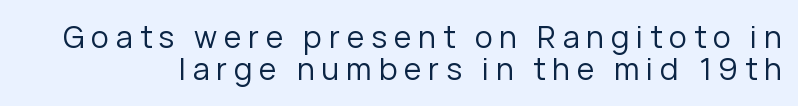
Any mark beneath the type? The region is blank. Stem width sits at or under what a default text font uses. Each letter keeps its own natural width here, so spacing adapts to shape. Note: no serifs on the glyphs. What's the leading like? Squeezed, with rows nearly overlapping.
